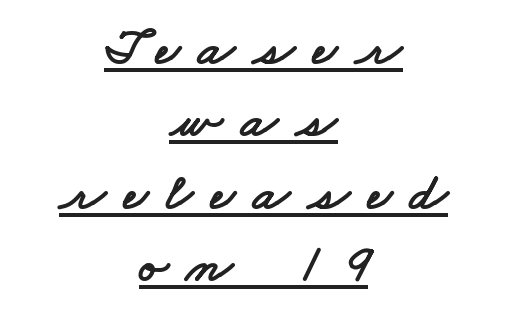
Q: Is the typeface a serif or a sans-serif typeface? A: Sans-serif.
Q: Is the text underlined? A: Yes.
Q: How is the paragraph aligned? A: Centered.
Q: Is the spacing between letters normal or unusually wide? A: Unusually wide.
Q: Is the spacing between lines tight, normal or loose? A: Normal.
Q: Width (condensed, normal, or wide)? A: Wide.
Q: Stroke contrast? A: Low.
Q: x-height? A: Small.
Q: Monospaced? A: No.
